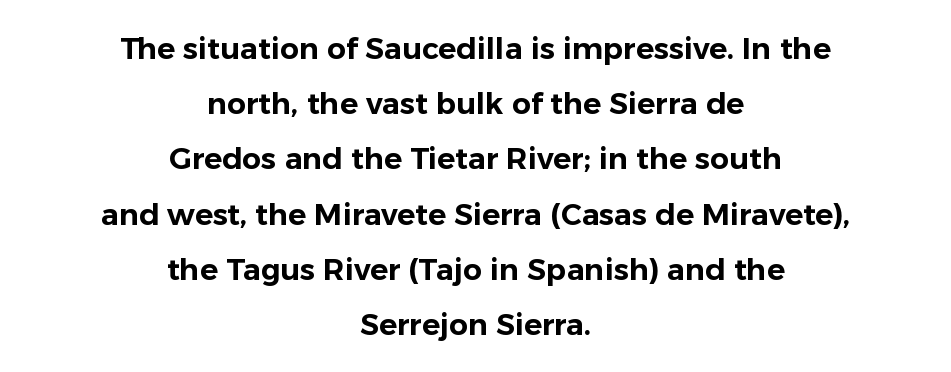
{"serif": "no", "italic": "no", "width": "normal", "stroke_contrast": "low", "x_height": "medium", "monospaced": "no", "underline": "no", "align": "center", "line_spacing_ratio": 1.84, "letter_spacing": "normal", "letter_spacing_em": 0.0, "glyph_px": 30}
